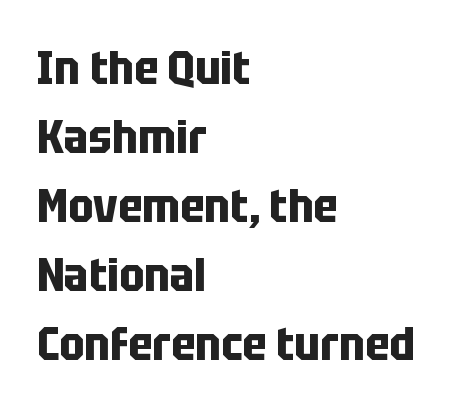
{"serif": "no", "italic": "no", "bold": "yes", "weight": "bold", "width": "condensed", "stroke_contrast": "low", "x_height": "large", "monospaced": "no", "underline": "no", "align": "left", "line_spacing": "normal", "line_spacing_ratio": 1.47, "letter_spacing": "normal", "letter_spacing_em": 0.0, "glyph_px": 47}
